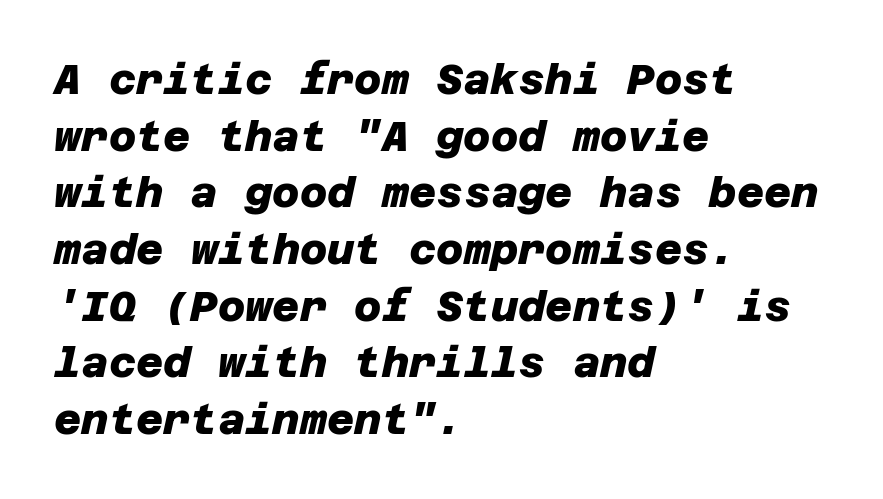
Q: Is the text bold? A: Yes.
Q: Is the typeface a serif or a sans-serif typeface? A: Sans-serif.
Q: Is the text underlined? A: No.
Q: How is the paragraph aligned? A: Left-aligned.
Q: Is the spacing between letters normal or unusually wide? A: Normal.
Q: Is the spacing between lines tight, normal or loose? A: Normal.
Q: Width (condensed, normal, or wide)? A: Normal.
Q: Stroke contrast? A: Low.
Q: x-height? A: Large.
